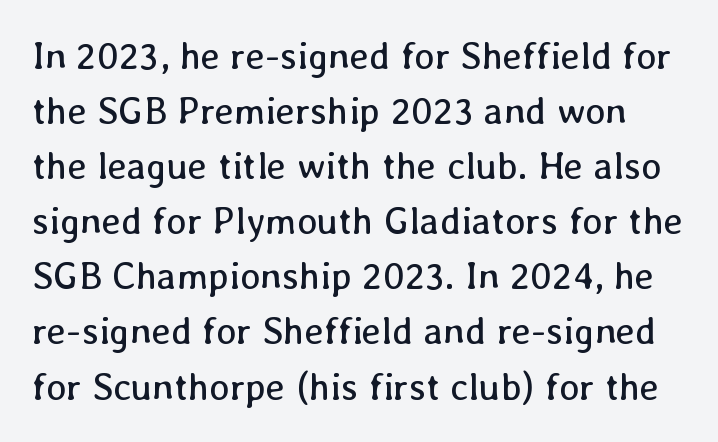
Q: Is the text bold? A: No.
Q: Is the text italic (slanted)? A: No, it is upright.
Q: Is the text underlined? A: No.
Q: Is the spacing between letters normal or unusually wide? A: Normal.
Q: Is the spacing between lines tight, normal or loose? A: Normal.
Q: Width (condensed, normal, or wide)? A: Normal.
Q: Stroke contrast? A: Low.
Q: x-height? A: Medium.
Q: Monospaced? A: No.
